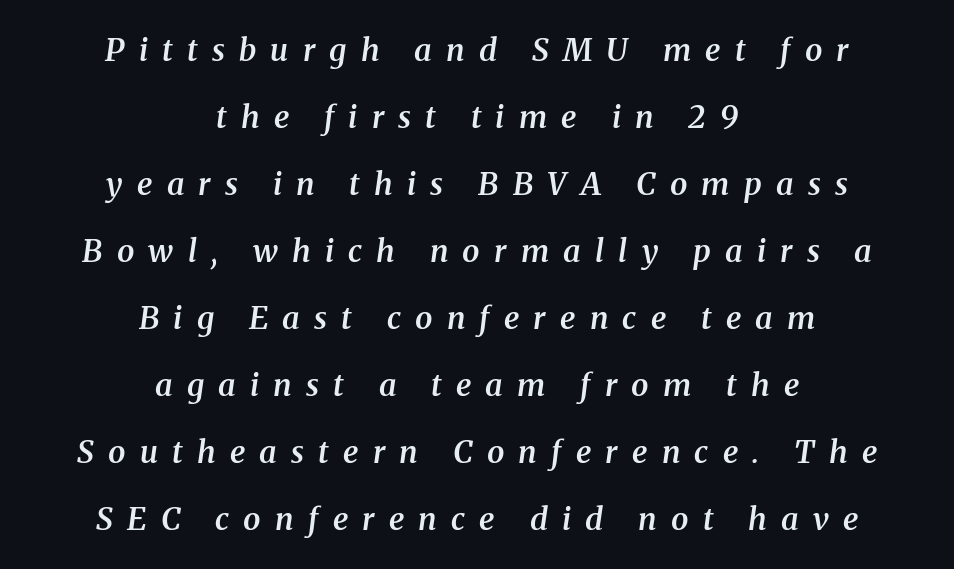
Students, note that the glyphs here are deliberately spaced far apart. Does the copy run flush right? No — it is centered line by line. Compared with ordinary roman type, these characters are visibly tilted. The passage shown is typed in a proportional face where columns would drift.
